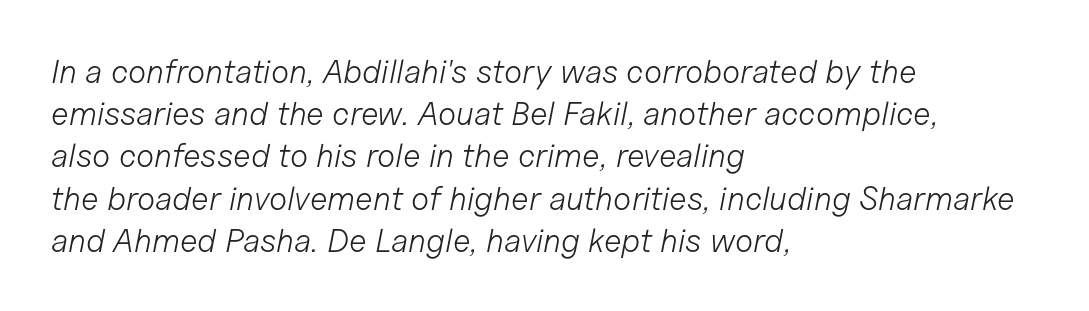
Q: Is the text bold? A: No.
Q: Is the text italic (slanted)? A: Yes, it leans right by about 11 degrees.
Q: Is the text underlined? A: No.
Q: How is the paragraph aligned? A: Left-aligned.
Q: Is the spacing between letters normal or unusually wide? A: Normal.
Q: Is the spacing between lines tight, normal or loose? A: Normal.
Q: Width (condensed, normal, or wide)? A: Normal.
Q: Stroke contrast? A: Low.
Q: x-height? A: Medium.
Q: Monospaced? A: No.
